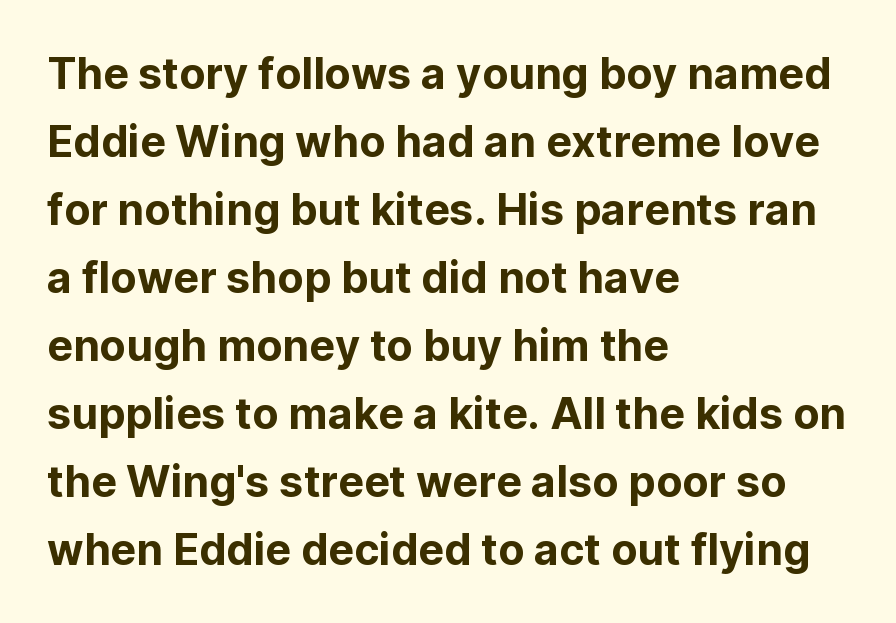
The typeface chosen for these lines omits serifs. A typesetter would call this leading conventional body-copy spacing. Quick note: underline off. The ragged edge is on the right, which tells us the setting is flush left. These lines keep a tight, regular rhythm from letter to letter.
